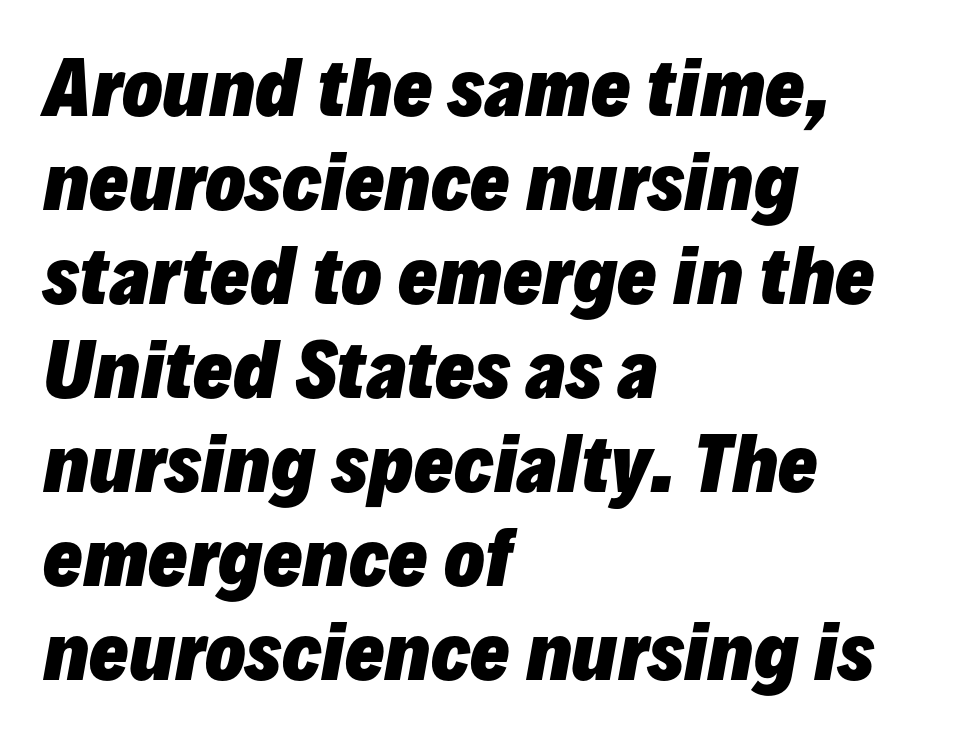
The image shows 74 px heavy type, italic (leaning right); set left-aligned, normal line spacing (1.27x), normal letter spacing, not underlined; low stroke contrast and a medium x-height.
